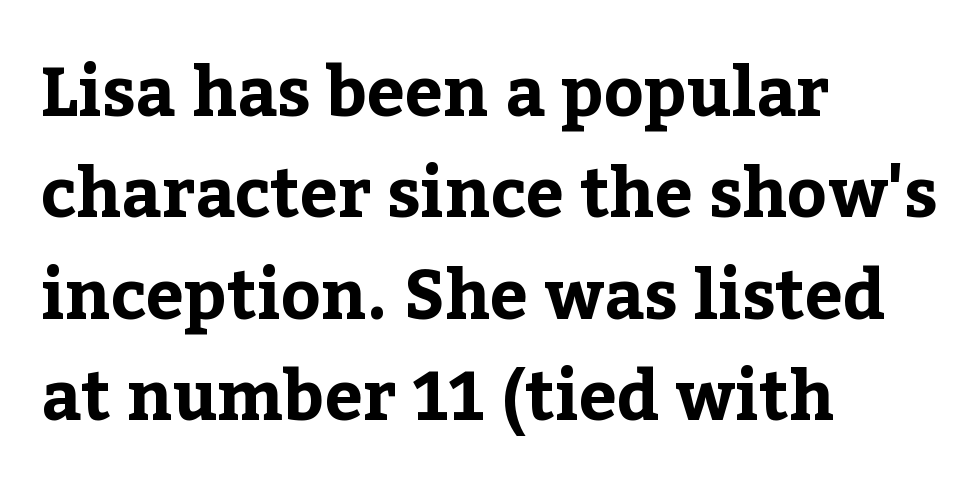
The image shows 68 px bold serif type, upright; set left-aligned, normal line spacing (1.49x), normal letter spacing, not underlined; low stroke contrast and a medium x-height.
